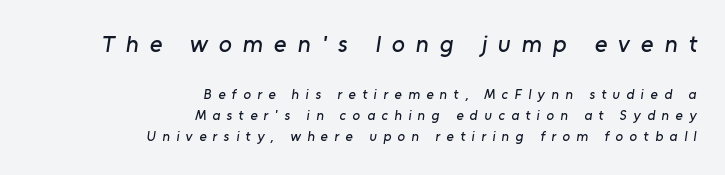
{"underline": "no", "align": "right", "line_spacing": "normal", "line_spacing_ratio": 1.52, "letter_spacing": "wide", "letter_spacing_em": 0.46, "larger_block": "first", "size_ratio": 1.71, "glyph_px": 24}
